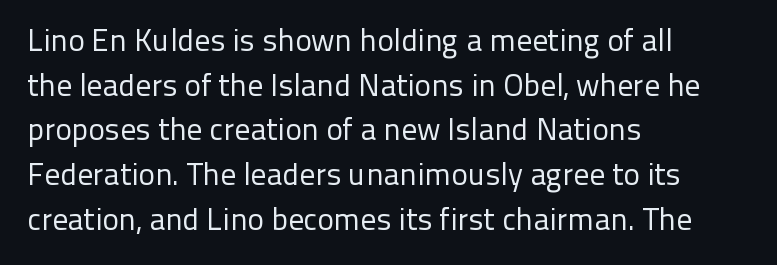
{"serif": "no", "italic": "no", "bold": "no", "weight": "regular", "width": "normal", "stroke_contrast": "low", "x_height": "medium", "monospaced": "no", "underline": "no", "align": "left", "line_spacing": "normal", "line_spacing_ratio": 1.44, "letter_spacing": "normal", "letter_spacing_em": 0.0, "glyph_px": 31}
